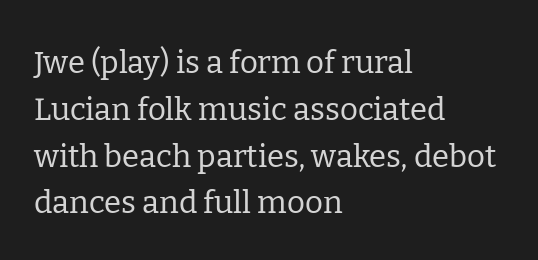
Q: Is the text bold? A: No.
Q: Is the text italic (slanted)? A: No, it is upright.
Q: Is the typeface a serif or a sans-serif typeface? A: Serif.
Q: Is the text underlined? A: No.
Q: How is the paragraph aligned? A: Left-aligned.
Q: Is the spacing between letters normal or unusually wide? A: Normal.
Q: Is the spacing between lines tight, normal or loose? A: Normal.
Q: Width (condensed, normal, or wide)? A: Normal.
Q: Stroke contrast? A: Low.
Q: x-height? A: Medium.
Q: Monospaced? A: No.
